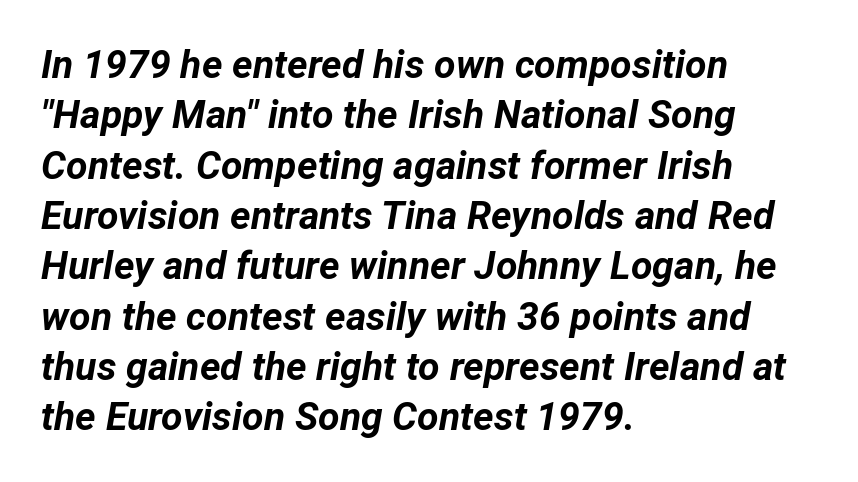
Q: Is the text bold? A: Yes.
Q: Is the text italic (slanted)? A: Yes, it leans right by about 12 degrees.
Q: Is the text underlined? A: No.
Q: How is the paragraph aligned? A: Left-aligned.
Q: Is the spacing between letters normal or unusually wide? A: Normal.
Q: Is the spacing between lines tight, normal or loose? A: Normal.
Q: Width (condensed, normal, or wide)? A: Normal.
Q: Stroke contrast? A: Low.
Q: x-height? A: Medium.
Q: Monospaced? A: No.
